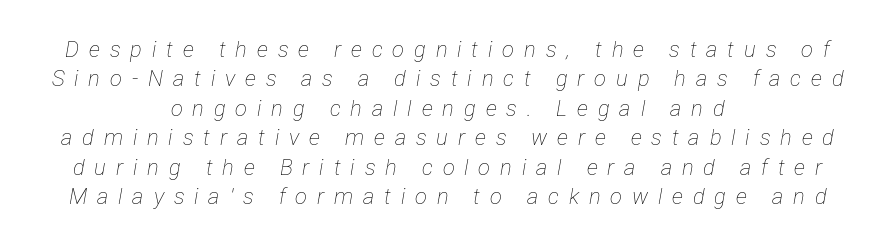
{"italic": "yes", "lean": "right", "slant_degrees": 12, "bold": "no", "underline": "no", "align": "center", "line_spacing": "normal", "line_spacing_ratio": 1.34, "letter_spacing": "wide", "letter_spacing_em": 0.45, "glyph_px": 22}
